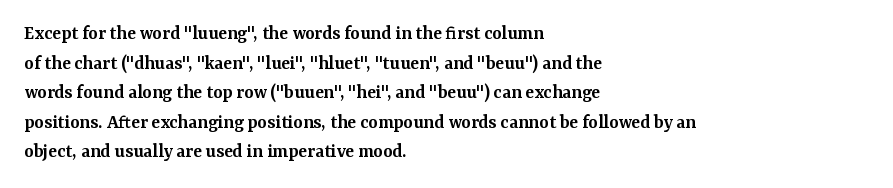
Q: Is the text bold? A: Semi-bold.
Q: Is the text italic (slanted)? A: No, it is upright.
Q: Is the text underlined? A: No.
Q: How is the paragraph aligned? A: Left-aligned.
Q: Is the spacing between letters normal or unusually wide? A: Normal.
Q: Is the spacing between lines tight, normal or loose? A: Normal.
